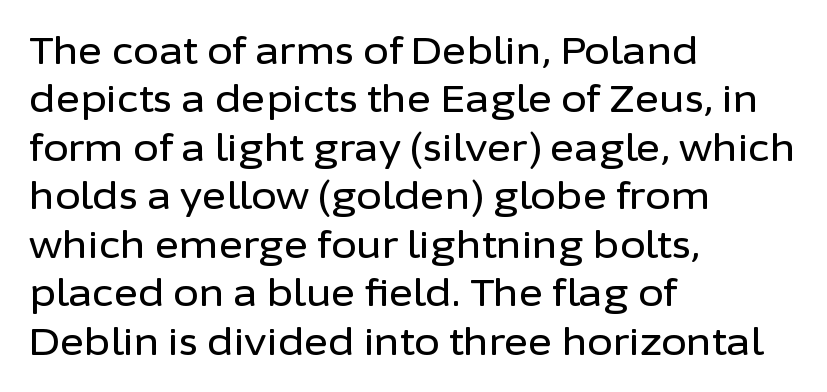
These lines keep a tight, regular rhythm from letter to letter. Classification — sans serif. The string is rendered with underlining switched off. These lines are rendered in a variable-pitch font.
